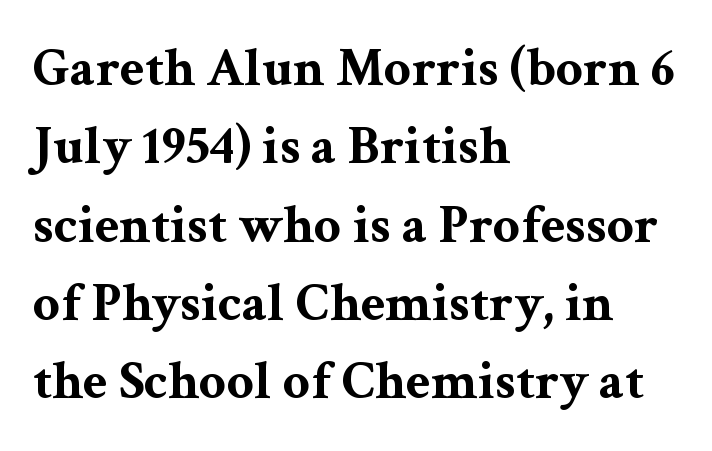
The image shows 54 px bold, wide serif type, upright; set left-aligned, normal line spacing (1.45x), normal letter spacing, not underlined; medium stroke contrast and a medium x-height.
